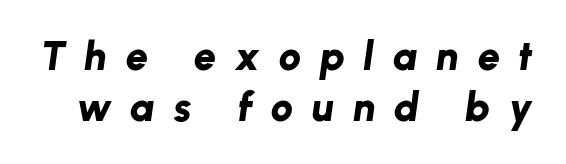
{"italic": "yes", "lean": "right", "slant_degrees": 8, "bold": "yes", "weight": "bold", "width": "normal", "stroke_contrast": "low", "x_height": "medium", "monospaced": "no", "underline": "no", "line_spacing": "normal", "line_spacing_ratio": 1.28, "letter_spacing": "wide", "letter_spacing_em": 0.46, "glyph_px": 40}
